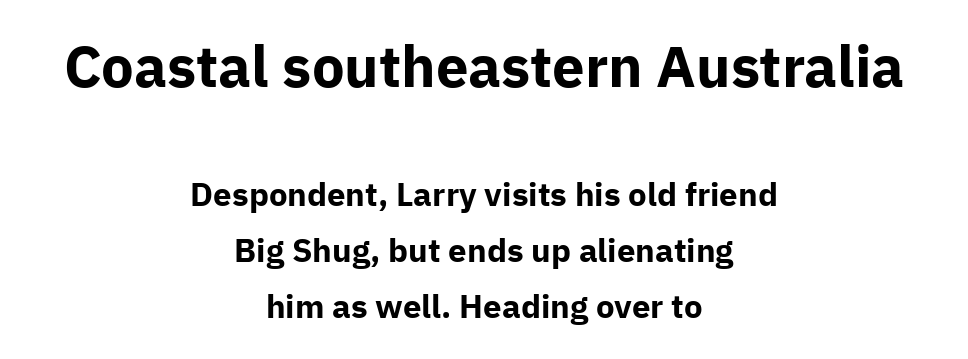
The image shows 58 px bold sans-serif type, upright; set centered, line spacing 1.71x, normal letter spacing, not underlined; the first (top) block is 1.76x larger; low stroke contrast and a medium x-height.
